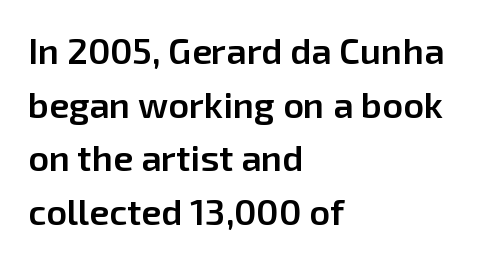
Q: Is the text bold? A: Semi-bold.
Q: Is the text italic (slanted)? A: No, it is upright.
Q: Is the typeface a serif or a sans-serif typeface? A: Sans-serif.
Q: Is the text underlined? A: No.
Q: How is the paragraph aligned? A: Left-aligned.
Q: Is the spacing between letters normal or unusually wide? A: Normal.
Q: Is the spacing between lines tight, normal or loose? A: Normal.
Q: Width (condensed, normal, or wide)? A: Normal.
Q: Stroke contrast? A: Low.
Q: x-height? A: Medium.
Q: Monospaced? A: No.
